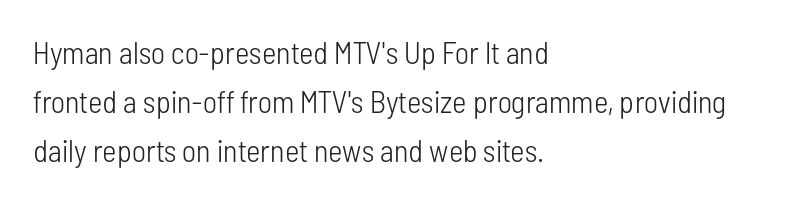
Q: Is the text bold? A: No.
Q: Is the text italic (slanted)? A: No, it is upright.
Q: Is the typeface a serif or a sans-serif typeface? A: Sans-serif.
Q: Is the text underlined? A: No.
Q: How is the paragraph aligned? A: Left-aligned.
Q: Is the spacing between letters normal or unusually wide? A: Normal.
Q: Is the spacing between lines tight, normal or loose? A: Normal.
Q: Width (condensed, normal, or wide)? A: Condensed.
Q: Stroke contrast? A: Low.
Q: x-height? A: Medium.
Q: Monospaced? A: No.
